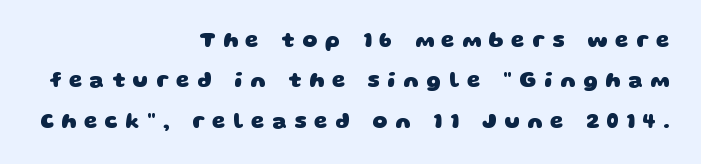
This block would shrink considerably if given ordinary leading; it's expanded now. If you drew a ruler down the right edge, every line would touch it. The passage shown is not underscored anywhere. The face used here is rendered with a markedly widened letterfit.
